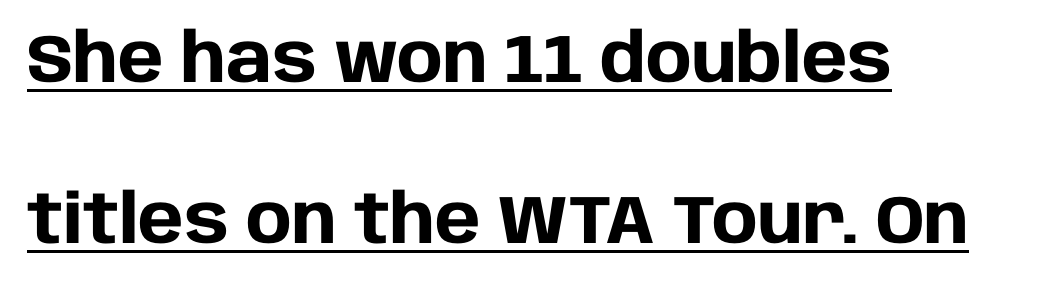
The image shows 68 px heavy sans-serif type, upright; set left-aligned, loose line spacing (2.37x), normal letter spacing, underlined; low stroke contrast and a large x-height.
